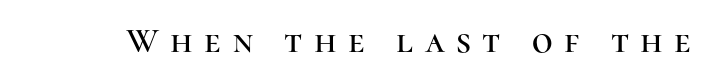
Letterform terminals end in serifs throughout the passage. The letters stand straight up with perfectly vertical stems. Underline: absent. What stands out about the letter spacing? Its width — letters are far apart. The passage shown is typed in a proportional face where columns would drift.
